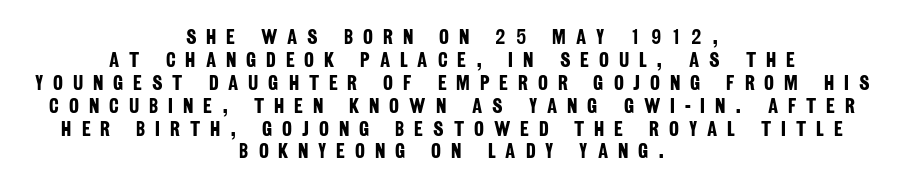
Q: Is the text bold? A: Yes.
Q: Is the text underlined? A: No.
Q: How is the paragraph aligned? A: Centered.
Q: Is the spacing between letters normal or unusually wide? A: Unusually wide.
Q: Is the spacing between lines tight, normal or loose? A: Tight.
